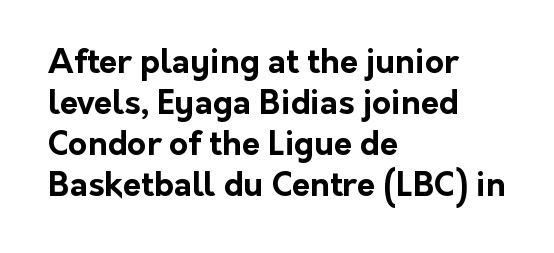
{"serif": "no", "italic": "no", "bold": "yes", "weight": "bold", "width": "normal", "stroke_contrast": "low", "x_height": "medium", "monospaced": "no", "underline": "no", "align": "left", "line_spacing_ratio": 1.24, "letter_spacing": "normal", "letter_spacing_em": 0.0, "glyph_px": 33}
